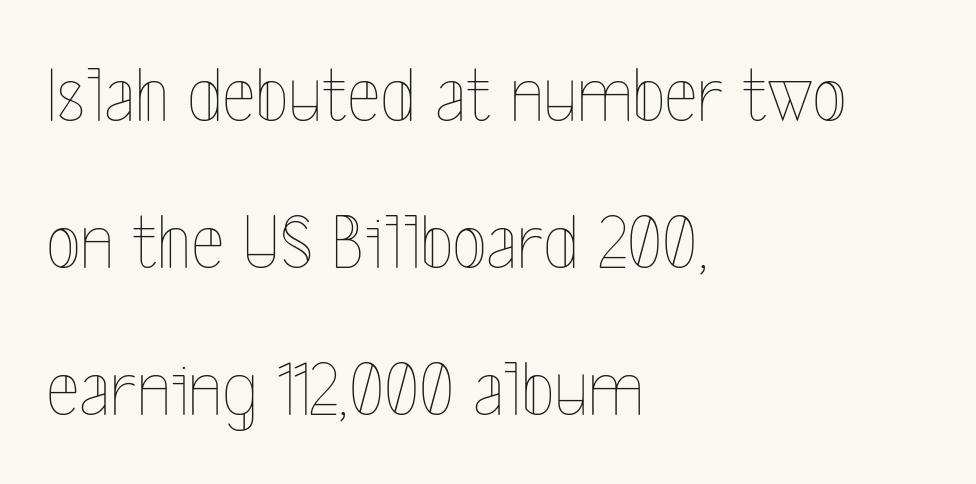
{"italic": "no", "bold": "no", "weight": "thin", "width": "condensed", "x_height": "medium", "monospaced": "no", "underline": "no", "align": "left", "line_spacing_ratio": 1.84, "letter_spacing": "normal", "letter_spacing_em": 0.0, "glyph_px": 80}
